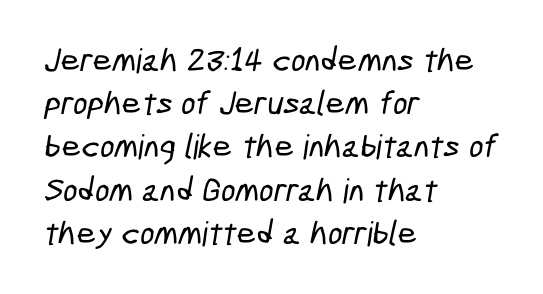
{"serif": "no", "width": "condensed", "stroke_contrast": "low", "x_height": "medium", "monospaced": "no", "underline": "no", "align": "left", "line_spacing": "normal", "line_spacing_ratio": 1.27, "letter_spacing": "normal", "letter_spacing_em": 0.0, "glyph_px": 34}
